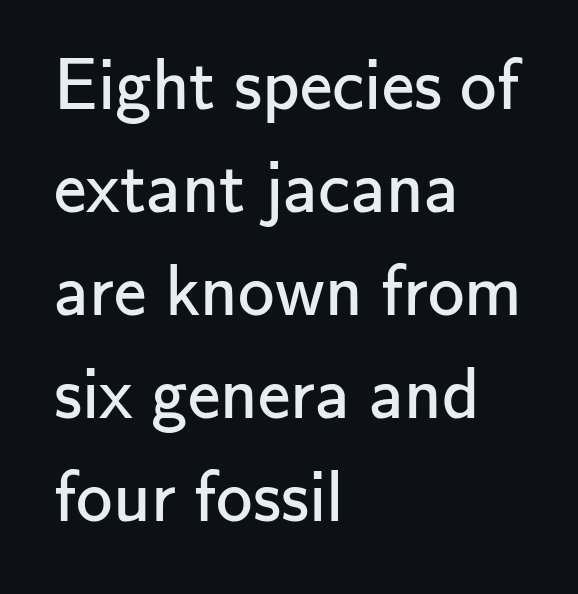
The image shows 73 px regular-weight sans-serif type, upright; set left-aligned, normal line spacing (1.41x), normal letter spacing, not underlined; low stroke contrast and a small x-height.
